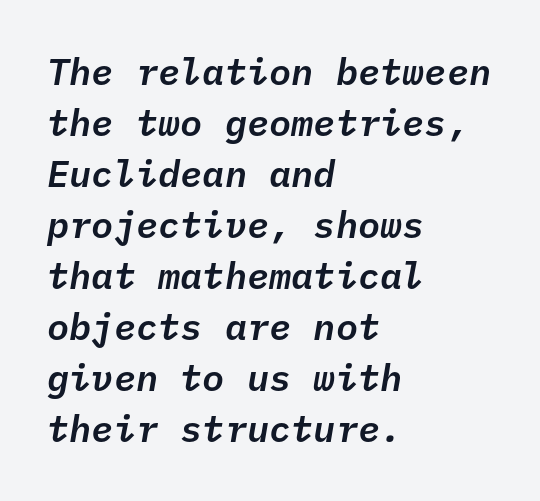
Nobody drew a line under any word here. Think of a typewriter: that constant character pitch is what you see here. There is no visible air inserted between adjacent glyphs. Posture: slanted. In CSS terms this would be text-align: left. In terms of leading, this rendering sits right in the middle.
